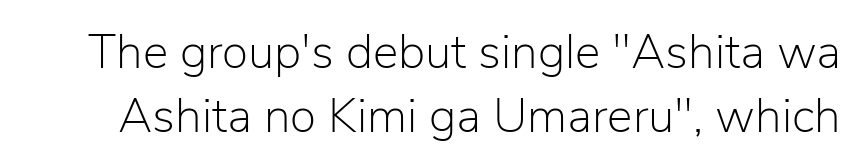
The image shows 48 px light sans-serif type, upright; set normal line spacing (1.33x), normal letter spacing, not underlined; low stroke contrast and a medium x-height.
